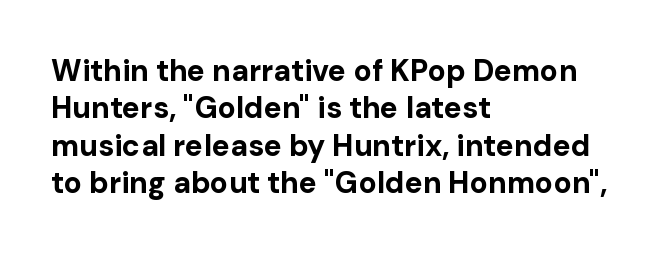
No extra tracking has been applied to these lines. Quick note: not italic, upright. Students, this is bold: see how much ink each stroke carries. Glance below the letters and you will spot only blank space. The passage shown is typed in a proportional face where columns would drift.
